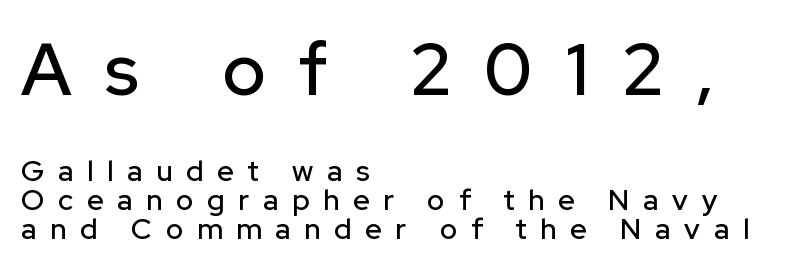
Character widths vary here, with narrow letters taking less room than wide ones. A student would notice the top passage is typeset larger than what follows. Lines of text with bare space underneath. The vertical gap from one line to the next is small. The horizontal fit of the characters is loose and conspicuously gappy.
